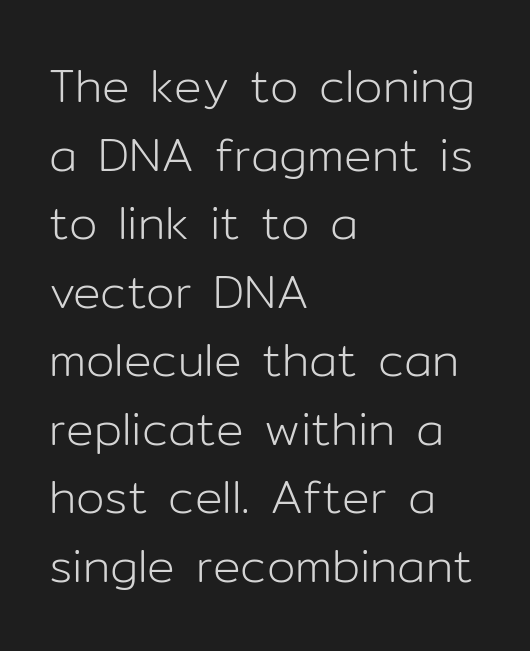
The image shows 46 px light sans-serif type, upright; set left-aligned, normal line spacing (1.49x), normal letter spacing, not underlined; low stroke contrast and a medium x-height.
